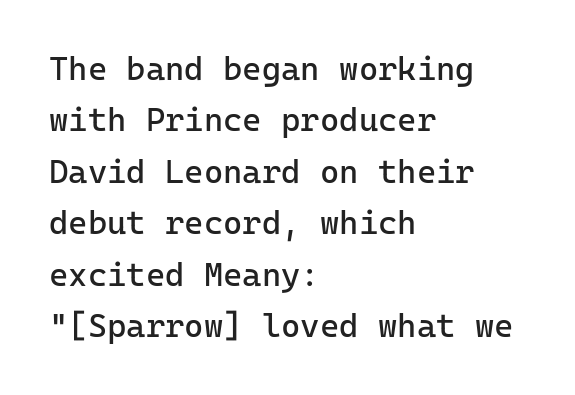
The typesetter chose a ragged-right arrangement here. The rendering shows plain stroke endings on the letterforms — a sans-serif design. Do the characters align in a grid? Yes, the font is monospaced. Here the glyphs are tracked normally, forming tight word shapes. Nobody drew a line under any word here. The typography opts for an upright posture over an oblique one.
